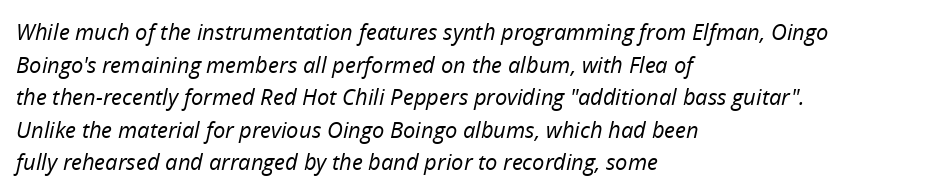
A typesetter would call this zero additional tracking. Caption: face not bold, strokes unweighted. Tall strokes in this sample are angled rather than plumb. The strip under each line holds only bare page. If you measured baseline to baseline, you'd find a middling distance.
